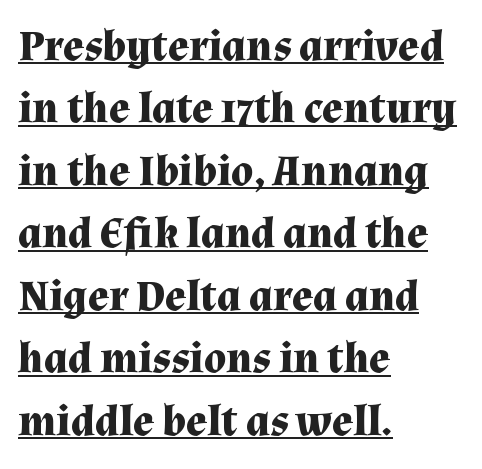
{"serif": "yes", "italic": "no", "bold": "yes", "weight": "bold", "width": "normal", "stroke_contrast": "medium", "x_height": "medium", "monospaced": "no", "underline": "yes", "align": "left", "line_spacing": "normal", "line_spacing_ratio": 1.42, "letter_spacing": "normal", "letter_spacing_em": 0.0, "glyph_px": 44}
